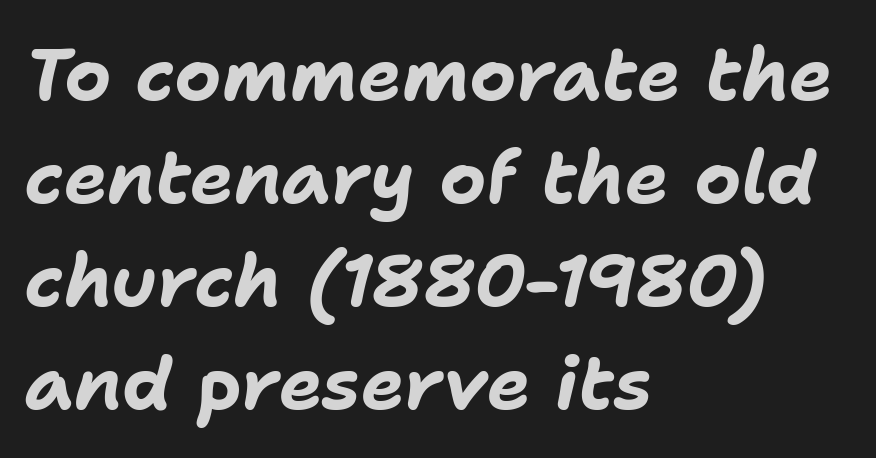
Q: Is the text bold? A: Yes.
Q: Is the text italic (slanted)? A: Yes, it leans right by about 11 degrees.
Q: Is the text underlined? A: No.
Q: How is the paragraph aligned? A: Left-aligned.
Q: Is the spacing between letters normal or unusually wide? A: Normal.
Q: Is the spacing between lines tight, normal or loose? A: Normal.
Q: Width (condensed, normal, or wide)? A: Normal.
Q: Stroke contrast? A: Low.
Q: x-height? A: Medium.
Q: Monospaced? A: No.
